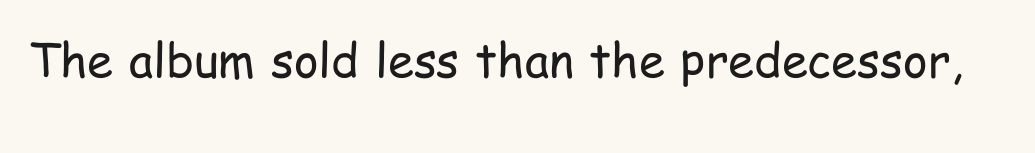
The image shows 47 px regular-weight, condensed sans-serif type, upright; set normal letter spacing, not underlined; low stroke contrast and a medium x-height.
